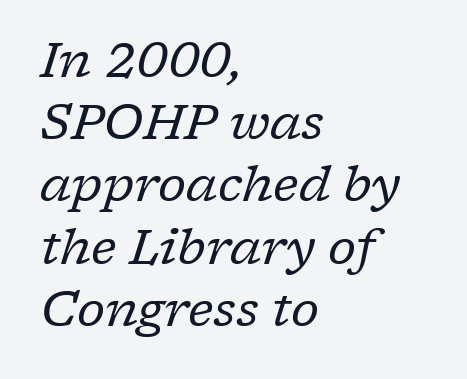
The designer went with a serif here, giving each stem small feet. Does extra space separate the letters? No, they use regular spacing. Note the varied advance widths — an 'i' is clearly narrower than an 'm'. Type without underlining. Counters stay open thanks to moderate or lighter strokes.
